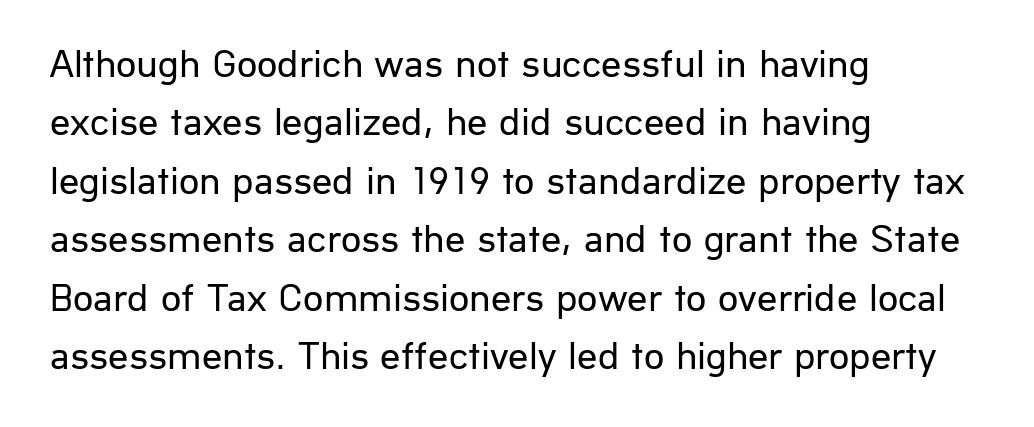
Q: Is the text bold? A: No.
Q: Is the text italic (slanted)? A: No, it is upright.
Q: Is the typeface a serif or a sans-serif typeface? A: Sans-serif.
Q: Is the text underlined? A: No.
Q: How is the paragraph aligned? A: Left-aligned.
Q: Is the spacing between letters normal or unusually wide? A: Normal.
Q: Is the spacing between lines tight, normal or loose? A: Normal.
Q: Width (condensed, normal, or wide)? A: Normal.
Q: Stroke contrast? A: Low.
Q: x-height? A: Medium.
Q: Monospaced? A: No.
